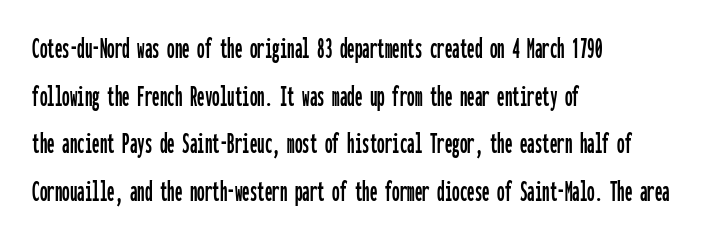
{"serif": "no", "italic": "no", "width": "condensed", "stroke_contrast": "low", "x_height": "medium", "monospaced": "yes", "underline": "no", "align": "left", "line_spacing": "normal", "line_spacing_ratio": 1.59, "letter_spacing": "normal", "letter_spacing_em": 0.0, "glyph_px": 30}
